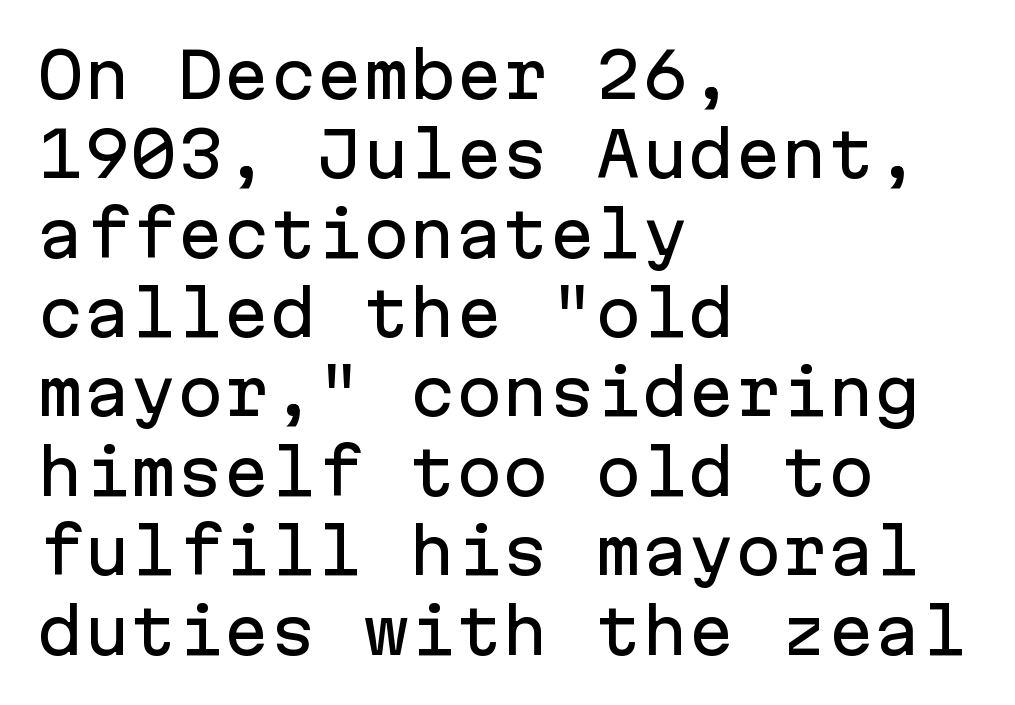
Q: Is the text italic (slanted)? A: No, it is upright.
Q: Is the typeface a serif or a sans-serif typeface? A: Sans-serif.
Q: Is the text underlined? A: No.
Q: How is the paragraph aligned? A: Left-aligned.
Q: Is the spacing between letters normal or unusually wide? A: Normal.
Q: Is the spacing between lines tight, normal or loose? A: Normal.
Q: Width (condensed, normal, or wide)? A: Normal.
Q: Stroke contrast? A: Low.
Q: x-height? A: Medium.
Q: Monospaced? A: Yes.
